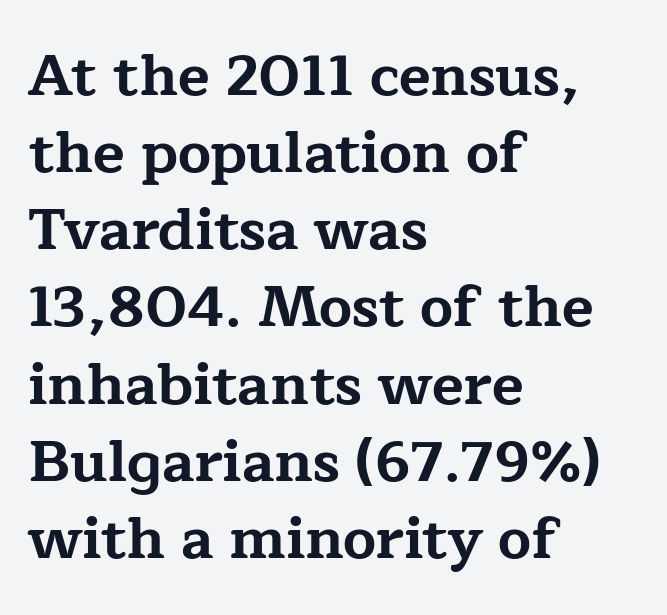
Q: Is the text bold? A: Yes.
Q: Is the text italic (slanted)? A: No, it is upright.
Q: Is the typeface a serif or a sans-serif typeface? A: Serif.
Q: Is the text underlined? A: No.
Q: How is the paragraph aligned? A: Left-aligned.
Q: Is the spacing between letters normal or unusually wide? A: Normal.
Q: Is the spacing between lines tight, normal or loose? A: Normal.
Q: Width (condensed, normal, or wide)? A: Wide.
Q: Stroke contrast? A: Low.
Q: x-height? A: Medium.
Q: Monospaced? A: No.
